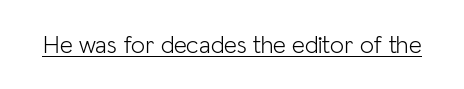
The letterforms sit at book weight or below. Posture: upright roman. Here the glyphs are tracked normally, forming tight word shapes. The words here are underlined.
